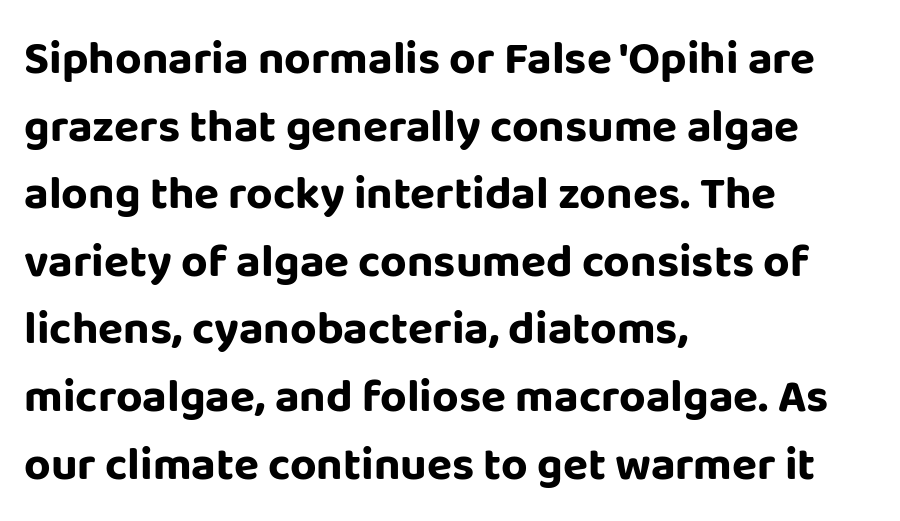
A typesetter would label this face a sans. The sample has been set heavy, in full bold. Rendered with straight, roman letterforms. Horizontal bands of white between lines are of average thickness.
